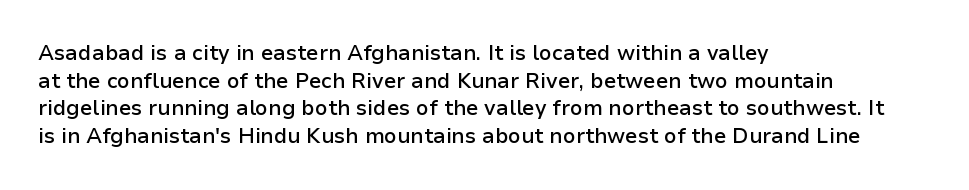
These words are printed semibold, heavier than regular yet not bold. Does the lettering tilt? It doesn't — this is upright. The area under the type is left untouched. Alignment: flush left.
